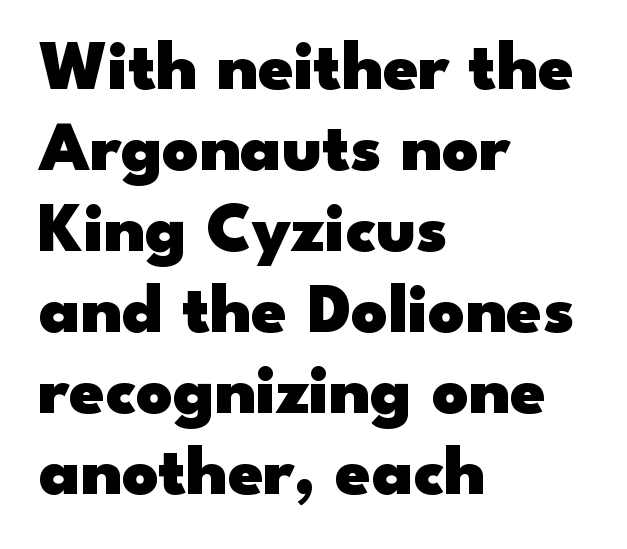
These lines are composed in type without serifs. Short note: letters normally spaced. What weight is shown? A full bold with thick strokes. This rendering features lettering with no underline. The passage shown is typed in a proportional face where columns would drift. Upright lettering throughout.
